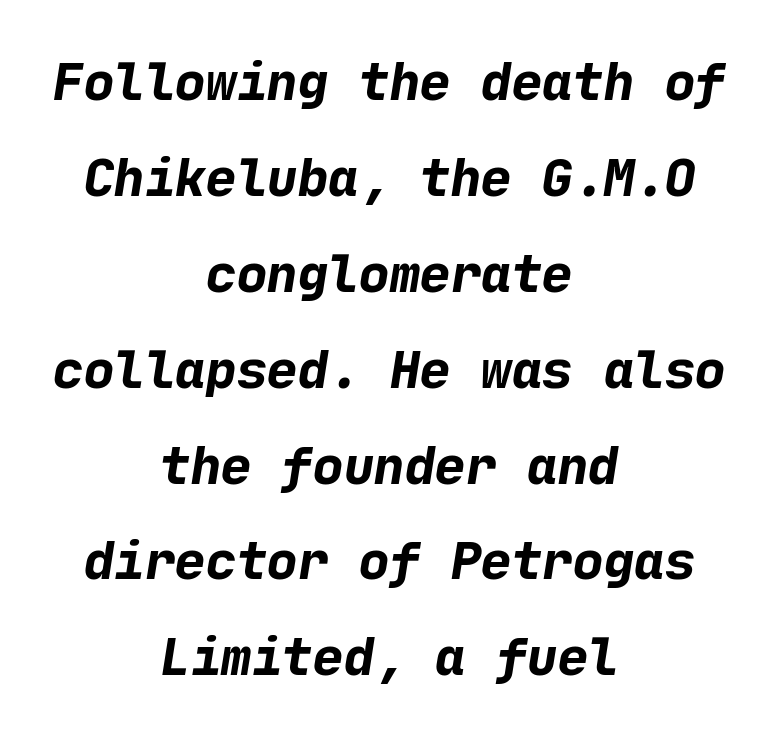
{"serif": "no", "bold": "yes", "weight": "bold", "width": "normal", "stroke_contrast": "low", "x_height": "medium", "underline": "no", "align": "center", "line_spacing_ratio": 1.88, "letter_spacing": "normal", "letter_spacing_em": 0.0, "glyph_px": 51}
